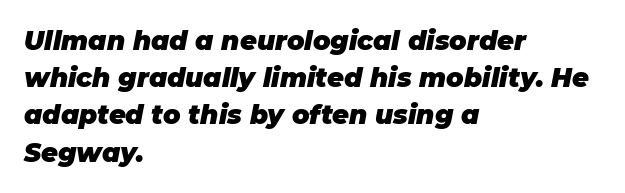
Notice how thick the strokes are: this is what a full bold looks like. Layout note: lines flush left. Regular leading. Plain, unruled lines of type. Nobody touched the tracking dial on this one. Would a proofreader flag this as italicized? Yes.
